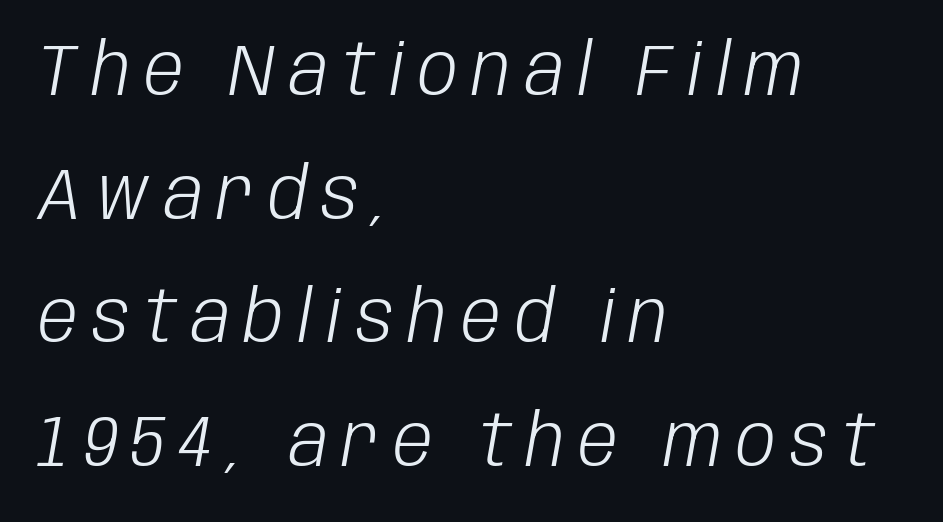
Which margin do the lines hug? The left one — the right edge is uneven. Heaviness? Minimal to ordinary, like unemphasized prose. The rendering applies a slant to the glyphs. Clear beneath every line of the passage.
